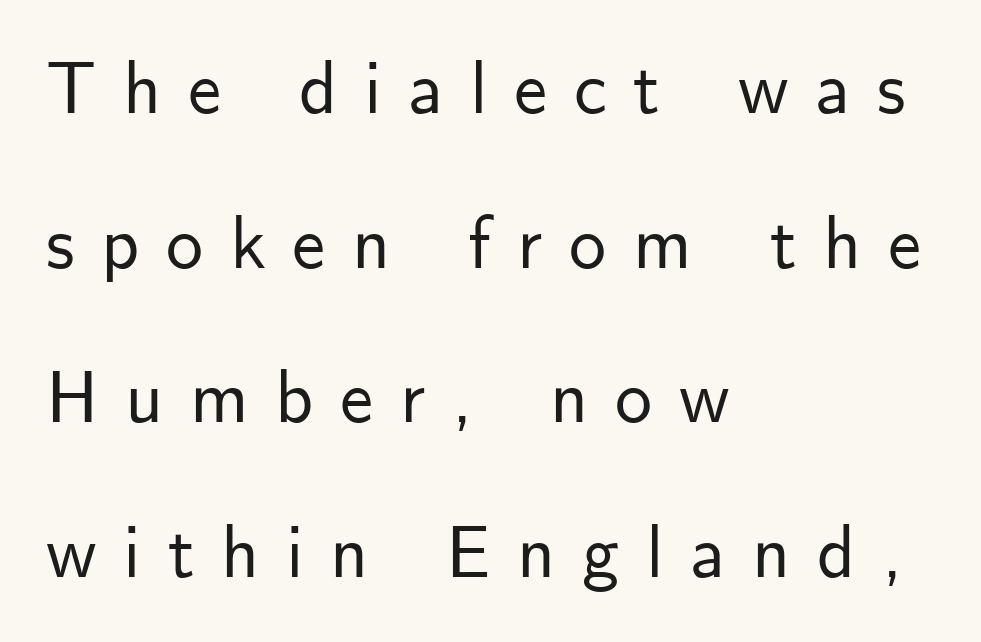
{"serif": "no", "italic": "no", "width": "normal", "stroke_contrast": "low", "x_height": "small", "monospaced": "no", "underline": "no", "align": "left", "line_spacing": "loose", "line_spacing_ratio": 2.09, "letter_spacing": "wide", "letter_spacing_em": 0.36, "glyph_px": 74}
